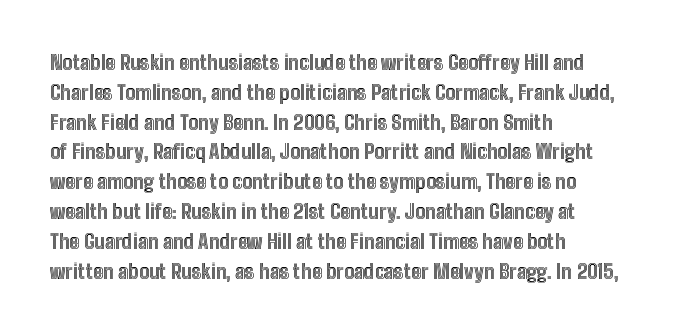
{"italic": "no", "underline": "no", "align": "left", "line_spacing": "normal", "line_spacing_ratio": 1.49, "letter_spacing": "normal", "letter_spacing_em": 0.0, "glyph_px": 20}
